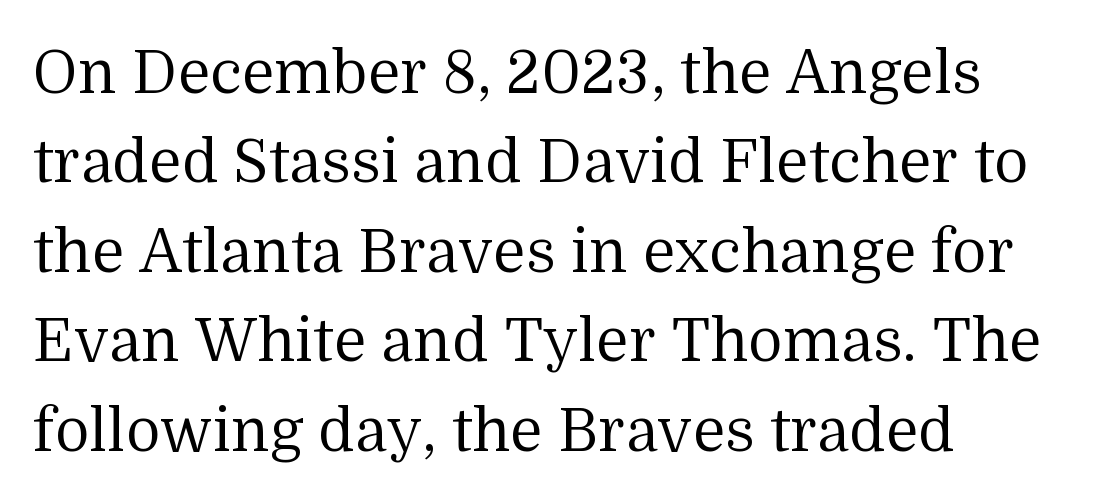
All the whitespace from short lines collects on the right. This sample has the flowing, uneven cadence of proportional lettering. Reading down the column, the eye jumps a familiar distance to each next line. Just letters on the line, the space beneath them empty. Characters follow at the spacing the type designer built in.
